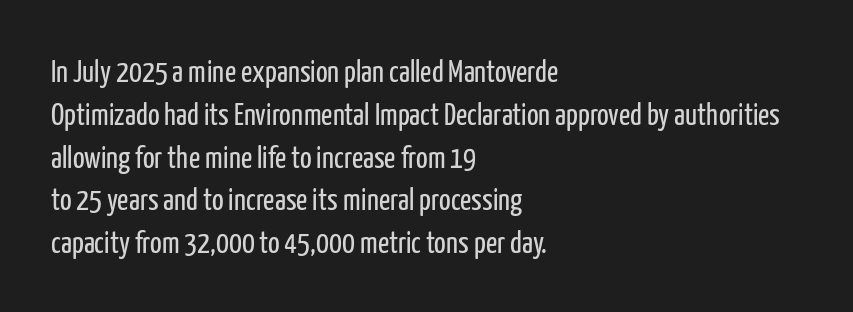
The image shows 31 px regular-weight, condensed sans-serif type, upright; set left-aligned, normal line spacing (1.38x), normal letter spacing, not underlined; low stroke contrast and a medium x-height.
